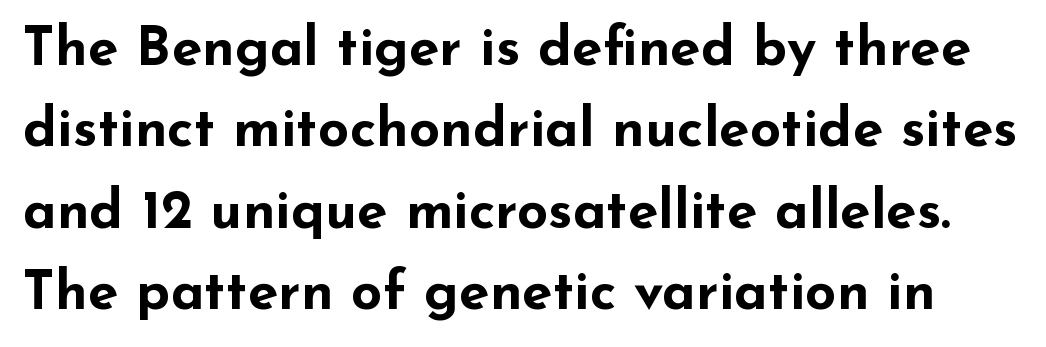
{"serif": "no", "italic": "no", "bold": "yes", "weight": "bold", "width": "wide", "stroke_contrast": "low", "x_height": "small", "monospaced": "no", "underline": "no", "line_spacing": "normal", "line_spacing_ratio": 1.48, "letter_spacing": "normal", "letter_spacing_em": 0.0, "glyph_px": 55}
